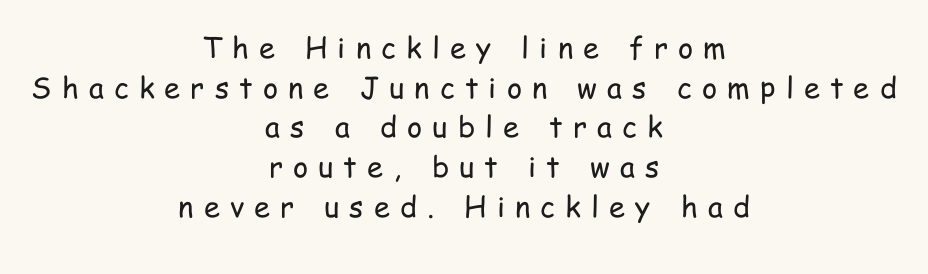
{"serif": "no", "italic": "no", "bold": "no", "weight": "regular", "width": "condensed", "stroke_contrast": "low", "x_height": "medium", "monospaced": "no", "underline": "no", "align": "center", "line_spacing": "normal", "line_spacing_ratio": 1.37, "letter_spacing": "wide", "letter_spacing_em": 0.35, "glyph_px": 29}
